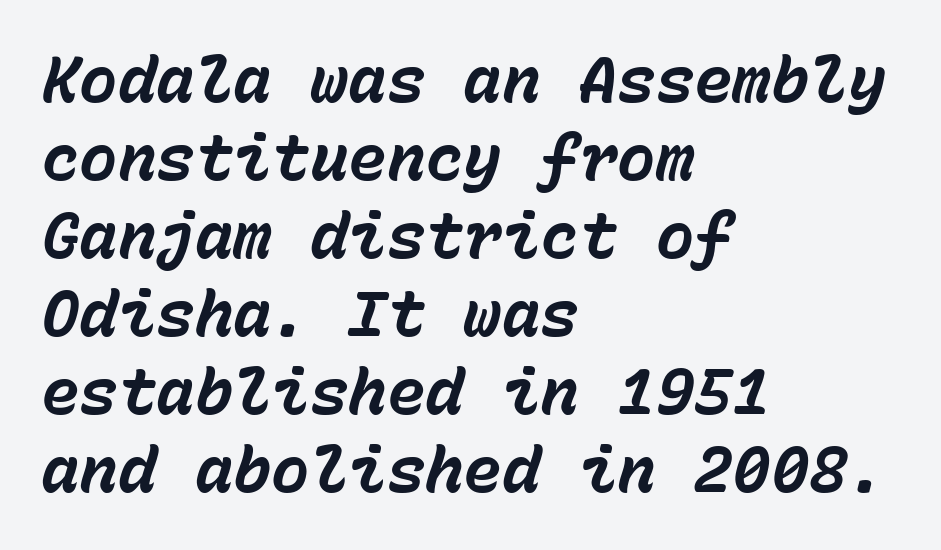
Q: Is the text bold? A: Yes.
Q: Is the text italic (slanted)? A: Yes, it leans right by about 15 degrees.
Q: Is the text underlined? A: No.
Q: How is the paragraph aligned? A: Left-aligned.
Q: Is the spacing between letters normal or unusually wide? A: Normal.
Q: Width (condensed, normal, or wide)? A: Normal.
Q: Stroke contrast? A: Low.
Q: x-height? A: Medium.
Q: Monospaced? A: Yes.
